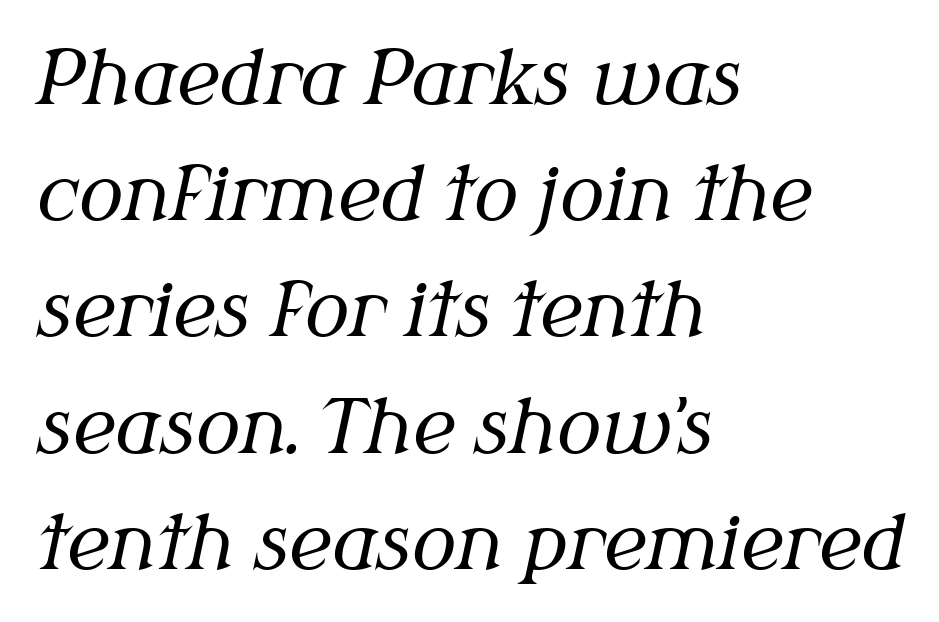
{"serif": "yes", "italic": "yes", "lean": "right", "slant_degrees": 12, "bold": "no", "weight": "regular", "width": "normal", "stroke_contrast": "medium", "x_height": "medium", "monospaced": "no", "underline": "no", "align": "left", "line_spacing": "normal", "line_spacing_ratio": 1.57, "letter_spacing": "normal", "letter_spacing_em": 0.0, "glyph_px": 74}
